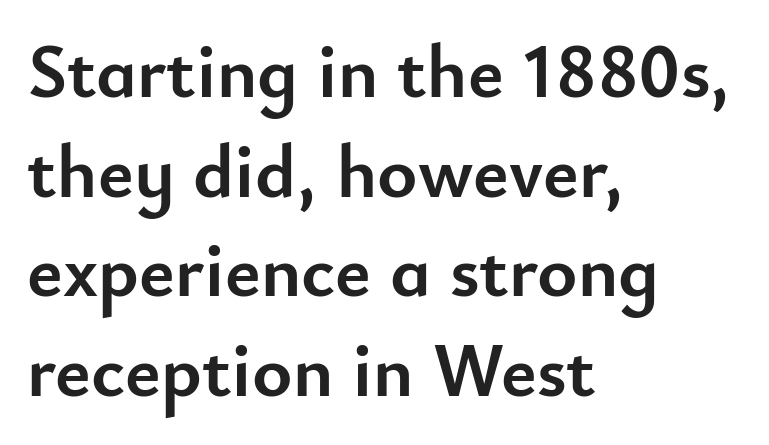
{"serif": "no", "italic": "no", "bold": "yes", "weight": "semibold", "width": "normal", "stroke_contrast": "low", "x_height": "small", "monospaced": "no", "underline": "no", "align": "left", "line_spacing": "normal", "line_spacing_ratio": 1.31, "letter_spacing": "normal", "letter_spacing_em": 0.0, "glyph_px": 76}
